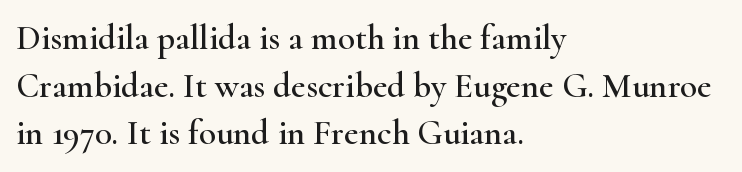
The image shows 35 px wide serif type, upright; set left-aligned, normal line spacing (1.36x), normal letter spacing, not underlined; high stroke contrast and a small x-height.
